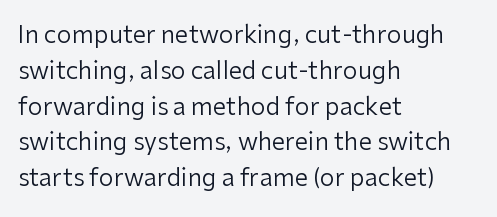
The setting favours the left margin, as ordinary paragraphs usually do. Upright lettering throughout. Letter spacing: default. No chunkiness to these letters — they're not bold.
